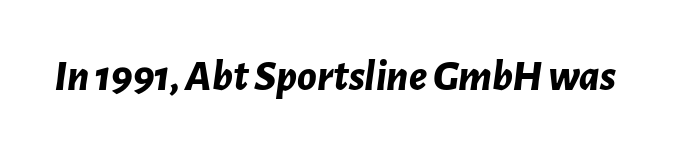
Q: Is the text bold? A: Yes.
Q: Is the text italic (slanted)? A: Yes, it leans right by about 7 degrees.
Q: Is the text underlined? A: No.
Q: Is the spacing between letters normal or unusually wide? A: Normal.
Q: Width (condensed, normal, or wide)? A: Normal.
Q: Stroke contrast? A: Low.
Q: x-height? A: Medium.
Q: Monospaced? A: No.
